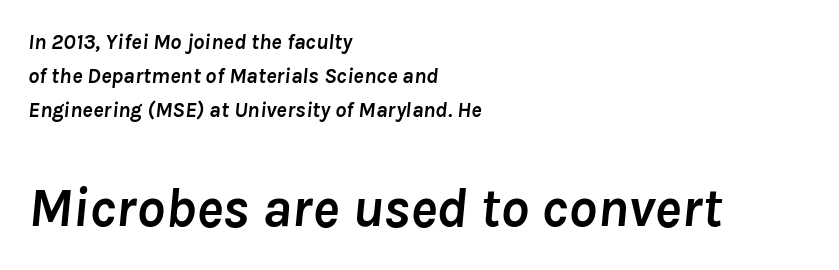
The image shows 56 px semibold type, italic (leaning right); set left-aligned, normal line spacing (1.54x), normal letter spacing, not underlined; the second (bottom) block is 2.55x larger; low stroke contrast and a medium x-height.
